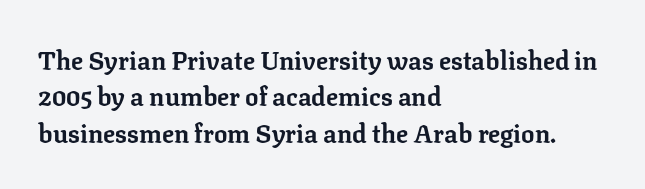
The letters are bold, with thick, heavy strokes. If you measured baseline to baseline, you'd find a middling distance. Posture: straight, roman, zero tilt. No word sits above an underline.
